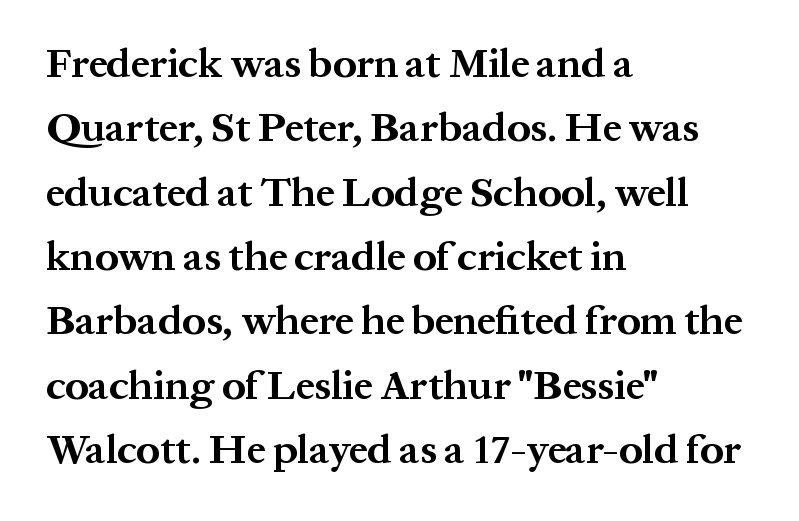
The image shows 41 px bold serif type, upright; set left-aligned, normal line spacing (1.57x), normal letter spacing, not underlined; medium stroke contrast and a medium x-height.
